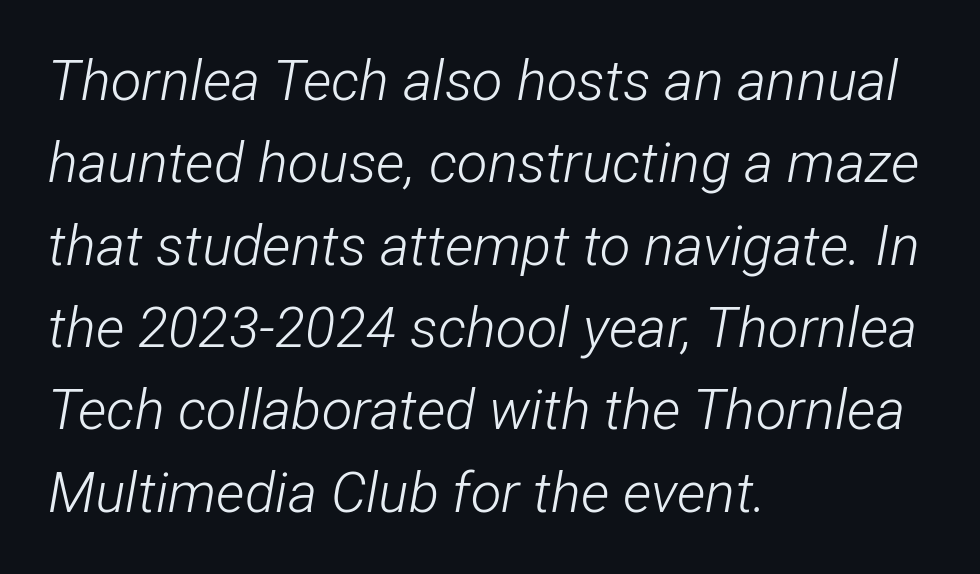
The setting favours the left margin, as ordinary paragraphs usually do. The font sits on the lighter half of the weight spectrum, regular included. Between one letter and the next there's only the usual sliver of space. Baseline-to-baseline distance is the conventional proportion of letter height. The specimen omits any rule beneath the text block's lines. The passage shown leans; its letterforms are oblique.
